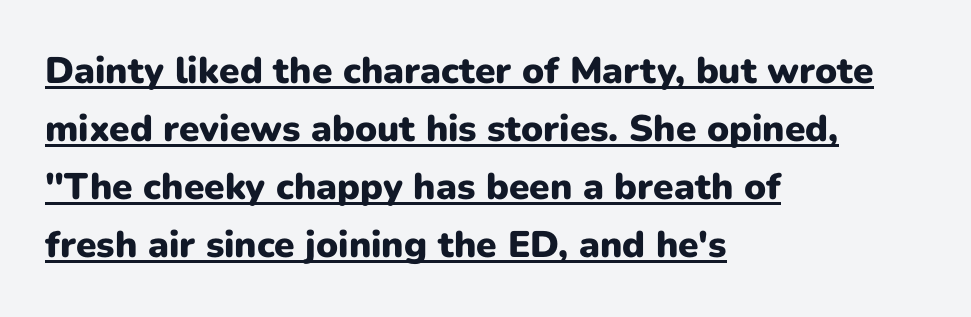
Horizontal bands of white between lines are of average thickness. Caption: lettering with a line underneath. Compared with a centered layout, this one pins lines to the left instead. The font family rendered here belongs to the sans-serif group.
